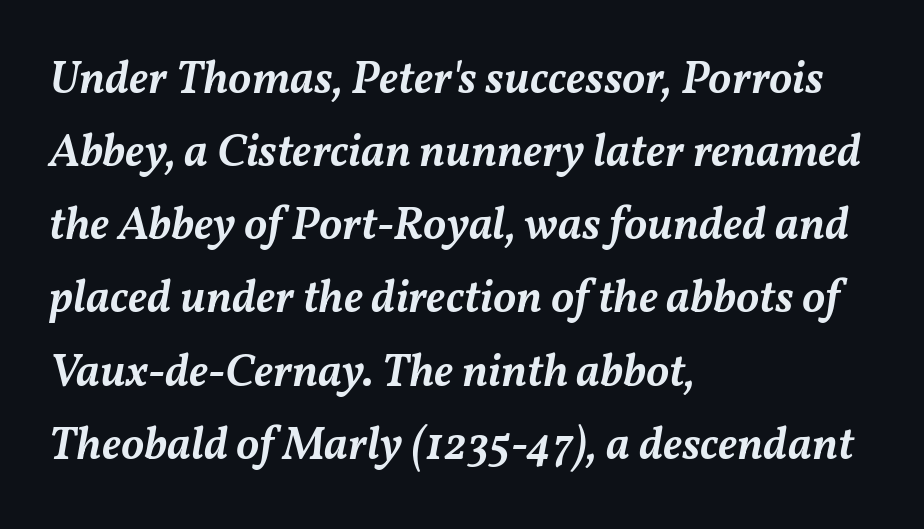
The image shows 46 px semibold type, italic (leaning right); set left-aligned, normal line spacing (1.59x), normal letter spacing, not underlined; medium stroke contrast and a medium x-height.
